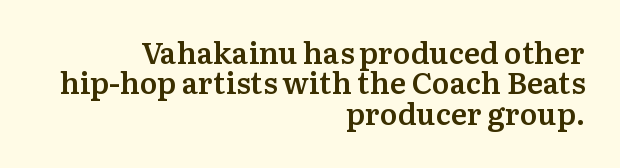
Q: Is the text bold? A: Semi-bold.
Q: Is the text italic (slanted)? A: No, it is upright.
Q: Is the typeface a serif or a sans-serif typeface? A: Serif.
Q: Is the text underlined? A: No.
Q: How is the paragraph aligned? A: Right-aligned.
Q: Is the spacing between letters normal or unusually wide? A: Normal.
Q: Is the spacing between lines tight, normal or loose? A: Tight.
Q: Width (condensed, normal, or wide)? A: Normal.
Q: Stroke contrast? A: Medium.
Q: x-height? A: Medium.
Q: Monospaced? A: No.
